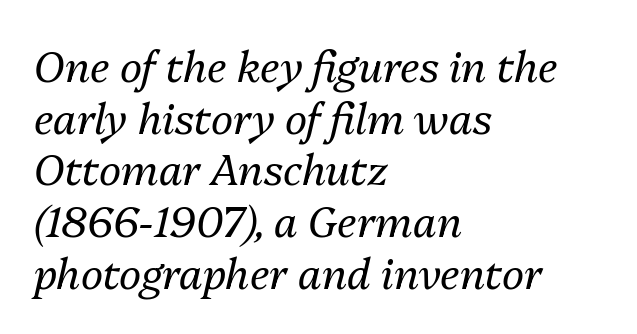
The image shows 42 px regular-weight type, italic (leaning right); set left-aligned, line spacing 1.23x, normal letter spacing, not underlined; medium stroke contrast and a medium x-height.
